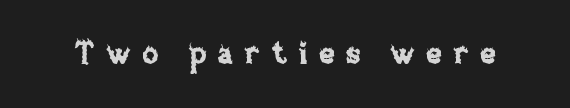
Words appear elongated and porous because spacing is wide. The font's upright variant was chosen for this text. This sample has the flowing, uneven cadence of proportional lettering. The baseline area is clear.
